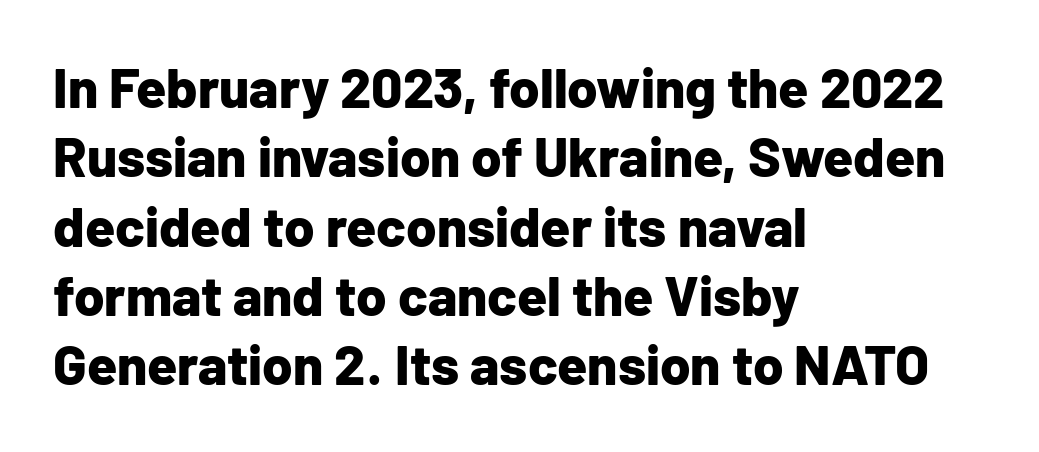
Q: Is the text bold? A: Yes.
Q: Is the text italic (slanted)? A: No, it is upright.
Q: Is the typeface a serif or a sans-serif typeface? A: Sans-serif.
Q: Is the text underlined? A: No.
Q: How is the paragraph aligned? A: Left-aligned.
Q: Is the spacing between letters normal or unusually wide? A: Normal.
Q: Is the spacing between lines tight, normal or loose? A: Normal.
Q: Width (condensed, normal, or wide)? A: Normal.
Q: Stroke contrast? A: Low.
Q: x-height? A: Medium.
Q: Monospaced? A: No.
